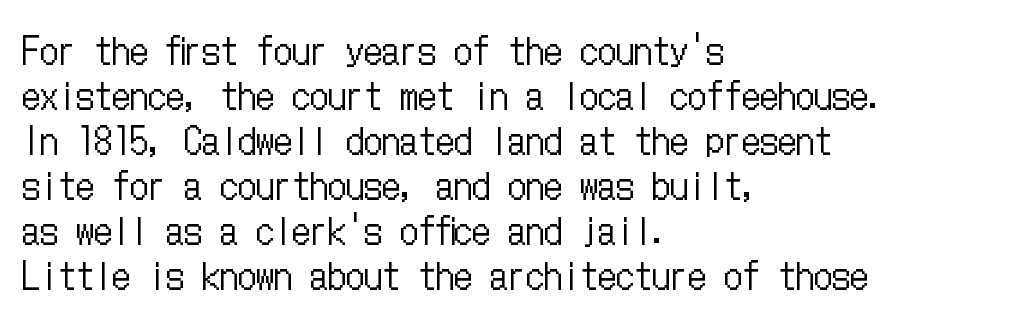
{"italic": "no", "bold": "no", "weight": "regular", "width": "condensed", "stroke_contrast": "low", "x_height": "medium", "underline": "no", "align": "left", "line_spacing": "normal", "line_spacing_ratio": 1.25, "letter_spacing": "normal", "letter_spacing_em": 0.0, "glyph_px": 36}
